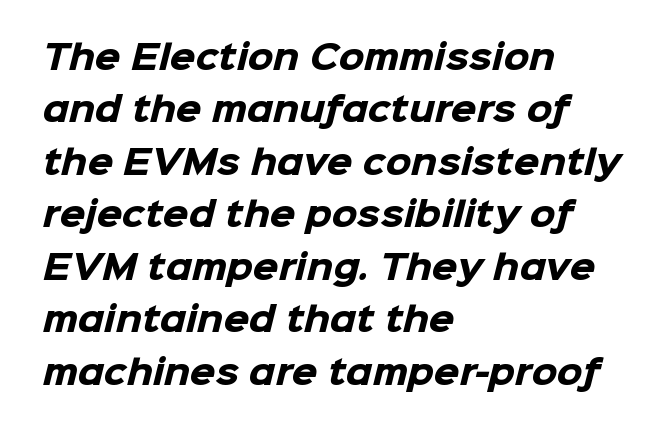
The image shows 33 px heavy sans-serif type; set left-aligned, normal line spacing (1.59x), normal letter spacing, not underlined; low stroke contrast and a medium x-height.
